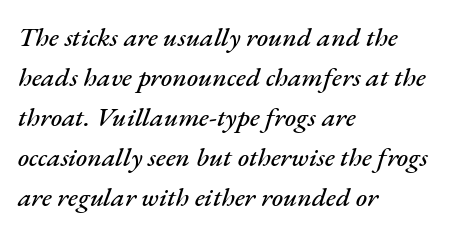
{"italic": "yes", "lean": "right", "slant_degrees": 17, "underline": "no", "align": "left", "line_spacing": "normal", "line_spacing_ratio": 1.48, "letter_spacing": "normal", "letter_spacing_em": 0.0, "glyph_px": 27}
